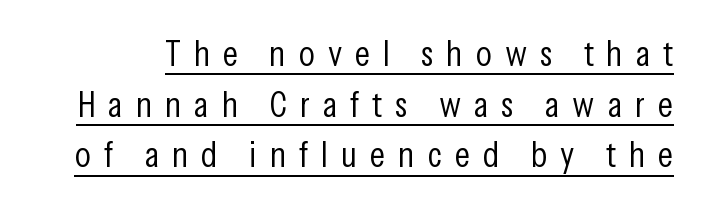
The image shows 37 px light, condensed sans-serif type, upright; set normal line spacing (1.37x), unusually wide letter spacing (+0.35 em), underlined; low stroke contrast and a medium x-height.
